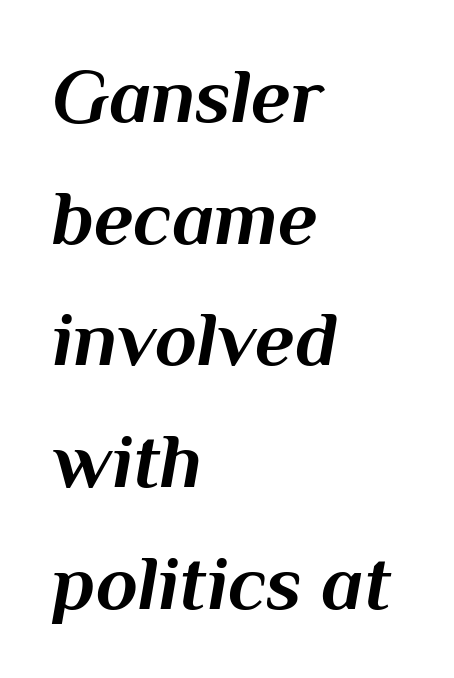
Q: Is the text bold? A: Yes.
Q: Is the text italic (slanted)? A: Yes, it leans right by about 10 degrees.
Q: Is the text underlined? A: No.
Q: How is the paragraph aligned? A: Left-aligned.
Q: Is the spacing between letters normal or unusually wide? A: Normal.
Q: Is the spacing between lines tight, normal or loose? A: Normal.
Q: Width (condensed, normal, or wide)? A: Normal.
Q: Stroke contrast? A: Medium.
Q: x-height? A: Medium.
Q: Monospaced? A: No.
